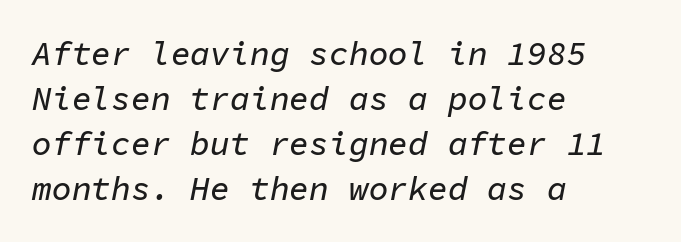
{"italic": "yes", "lean": "right", "slant_degrees": 11, "width": "normal", "stroke_contrast": "low", "x_height": "medium", "monospaced": "yes", "underline": "no", "align": "left", "line_spacing": "normal", "line_spacing_ratio": 1.36, "letter_spacing": "normal", "letter_spacing_em": 0.0, "glyph_px": 33}
